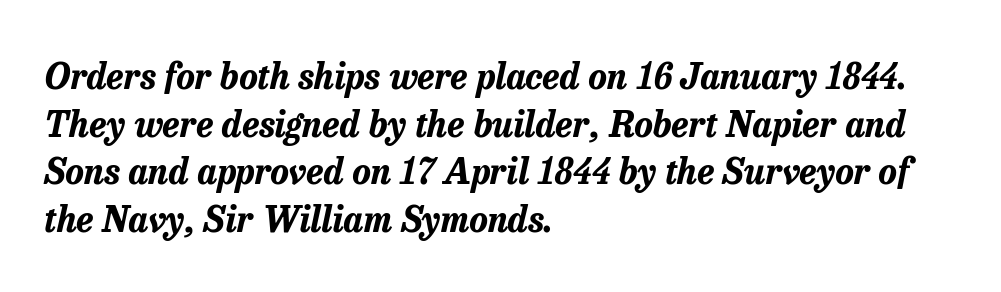
{"italic": "yes", "lean": "right", "slant_degrees": 13, "bold": "yes", "weight": "bold", "width": "normal", "stroke_contrast": "low", "x_height": "medium", "monospaced": "no", "underline": "no", "align": "left", "line_spacing": "normal", "line_spacing_ratio": 1.36, "letter_spacing": "normal", "letter_spacing_em": 0.0, "glyph_px": 35}
